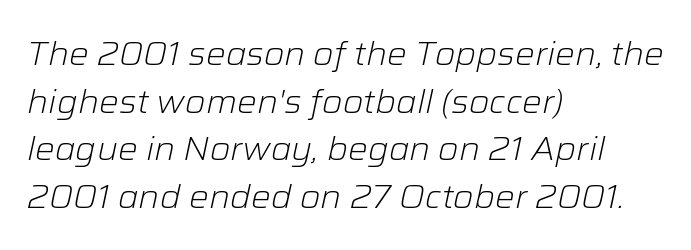
These lines keep a tight, regular rhythm from letter to letter. The passage shown is typed in a proportional face where columns would drift. Glance below the letters and you will spot only blank space. Horizontal alignment here is leftward, the default for most running prose. These glyphs show unthickened strokes, regular width or finer. The designer left line spacing at the default.
